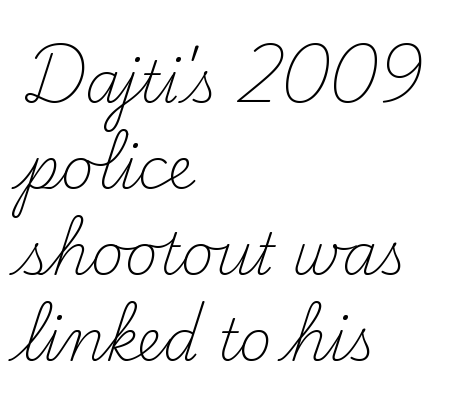
{"bold": "no", "weight": "light", "width": "normal", "stroke_contrast": "medium", "x_height": "small", "monospaced": "no", "underline": "no", "align": "left", "line_spacing": "normal", "line_spacing_ratio": 1.51, "letter_spacing": "normal", "letter_spacing_em": 0.0, "glyph_px": 57}
